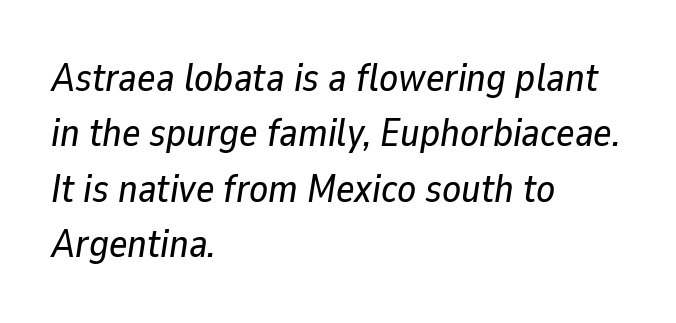
The horizontal fit of the characters is conventional and even. The text block is weighted toward the left margin, trailing off unevenly rightward. Normally led — the rows are evenly, conventionally spaced. Italic? Definitely — the glyphs are oblique.
